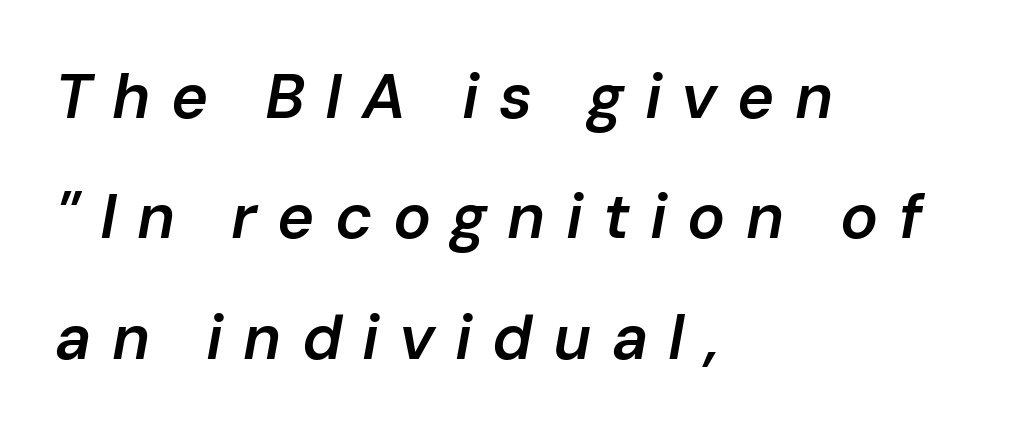
The image shows 63 px semibold type, italic (leaning right); set left-aligned, loose line spacing (1.91x), unusually wide letter spacing (+0.32 em), not underlined; low stroke contrast and a medium x-height.
